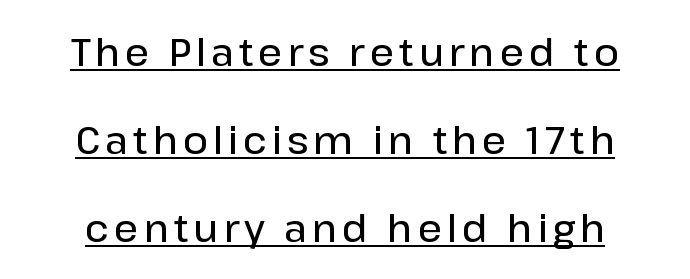
Q: Is the text bold? A: Semi-bold.
Q: Is the text italic (slanted)? A: No, it is upright.
Q: Is the typeface a serif or a sans-serif typeface? A: Sans-serif.
Q: Is the text underlined? A: Yes.
Q: How is the paragraph aligned? A: Centered.
Q: Is the spacing between lines tight, normal or loose? A: Loose.
Q: Width (condensed, normal, or wide)? A: Normal.
Q: Stroke contrast? A: Low.
Q: x-height? A: Medium.
Q: Monospaced? A: No.
